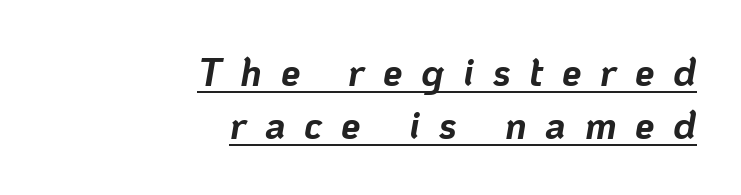
The image shows 39 px bold type, italic (leaning right); set right-aligned, normal line spacing (1.37x), unusually wide letter spacing (+0.48 em), underlined; low stroke contrast and a medium x-height.
